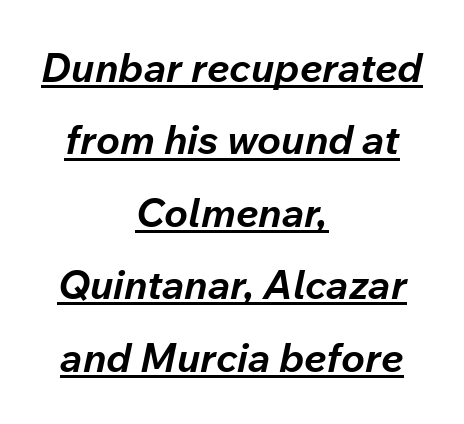
{"italic": "yes", "lean": "right", "slant_degrees": 12, "bold": "yes", "weight": "bold", "width": "normal", "stroke_contrast": "low", "x_height": "medium", "monospaced": "no", "underline": "yes", "align": "center", "line_spacing_ratio": 1.81, "letter_spacing": "normal", "letter_spacing_em": 0.0, "glyph_px": 40}
